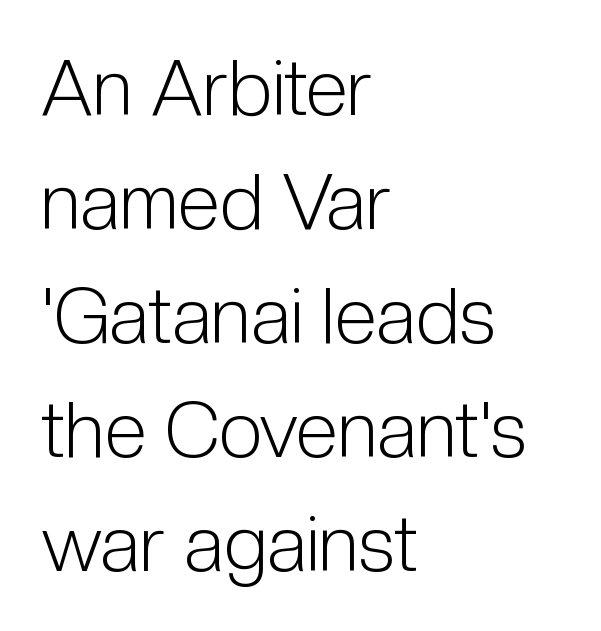
Q: Is the text bold? A: No.
Q: Is the text italic (slanted)? A: No, it is upright.
Q: Is the typeface a serif or a sans-serif typeface? A: Sans-serif.
Q: Is the text underlined? A: No.
Q: How is the paragraph aligned? A: Left-aligned.
Q: Is the spacing between letters normal or unusually wide? A: Normal.
Q: Is the spacing between lines tight, normal or loose? A: Normal.
Q: Width (condensed, normal, or wide)? A: Condensed.
Q: Stroke contrast? A: Low.
Q: x-height? A: Medium.
Q: Monospaced? A: No.
